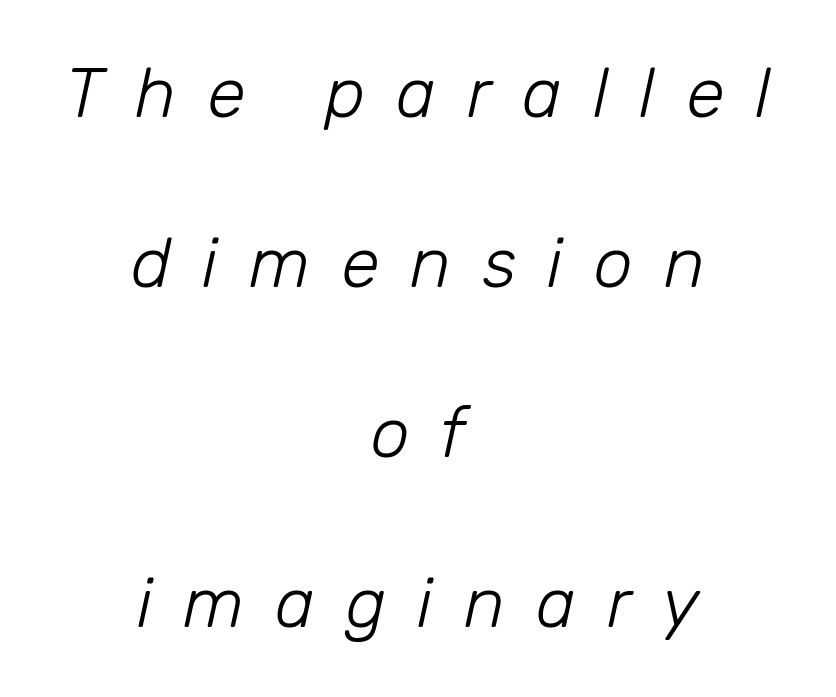
Q: Is the text bold? A: No.
Q: Is the text italic (slanted)? A: Yes, it leans right by about 12 degrees.
Q: Is the text underlined? A: No.
Q: How is the paragraph aligned? A: Centered.
Q: Is the spacing between letters normal or unusually wide? A: Unusually wide.
Q: Is the spacing between lines tight, normal or loose? A: Loose.
Q: Width (condensed, normal, or wide)? A: Normal.
Q: Stroke contrast? A: Low.
Q: x-height? A: Medium.
Q: Monospaced? A: No.
